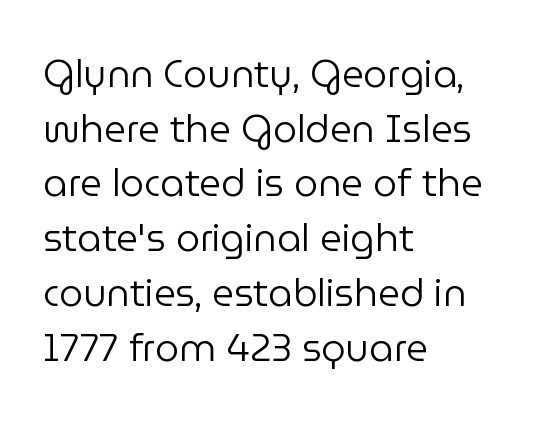
{"serif": "no", "italic": "no", "bold": "no", "weight": "regular", "width": "normal", "stroke_contrast": "low", "x_height": "medium", "monospaced": "no", "underline": "no", "align": "left", "line_spacing": "normal", "line_spacing_ratio": 1.44, "letter_spacing": "normal", "letter_spacing_em": 0.0, "glyph_px": 38}
